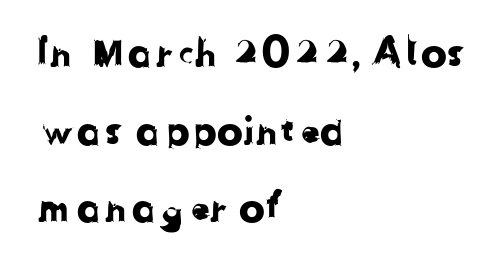
{"serif": "no", "width": "normal", "stroke_contrast": "low", "x_height": "medium", "monospaced": "no", "underline": "no", "align": "left", "line_spacing": "loose", "line_spacing_ratio": 1.99, "letter_spacing": "normal", "letter_spacing_em": 0.0, "glyph_px": 39}
